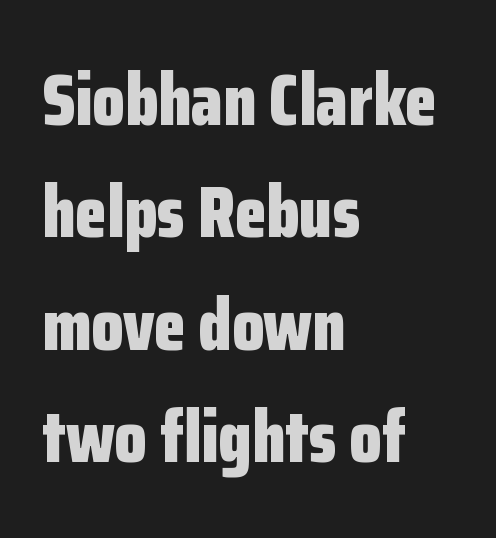
The image shows 73 px bold, condensed sans-serif type, upright; set left-aligned, normal line spacing (1.54x), normal letter spacing, not underlined; low stroke contrast and a medium x-height.
